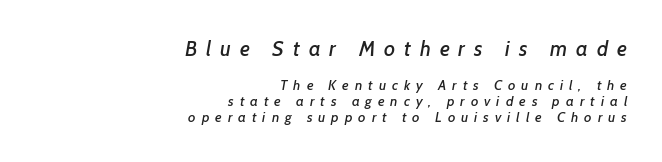
The image shows 21 px text type; set right-aligned, tight line spacing (1.15x), unusually wide letter spacing (+0.43 em), not underlined; the first (top) block is 1.5x larger.
